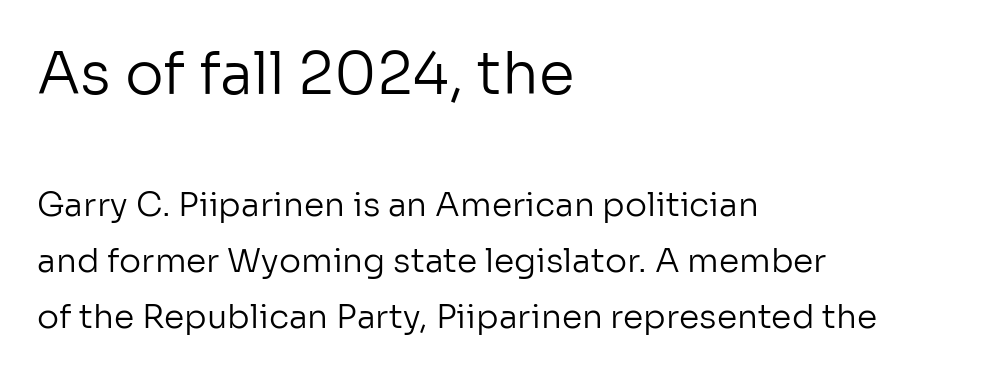
The characters are drawn with everyday or finer stroke widths. A typesetter would call this zero additional tracking. Descender tails drop into unmarked territory. Is this a fixed-width face? No — the glyphs have proportional, varying widths. The face used here appears at its bigger size in the upper chunk.
